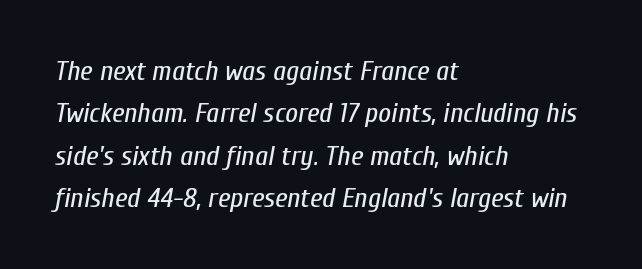
{"italic": "yes", "lean": "right", "slant_degrees": 10, "bold": "no", "weight": "regular", "width": "condensed", "stroke_contrast": "low", "x_height": "medium", "monospaced": "no", "underline": "no", "align": "left", "line_spacing": "normal", "line_spacing_ratio": 1.51, "letter_spacing": "normal", "letter_spacing_em": 0.0, "glyph_px": 28}
